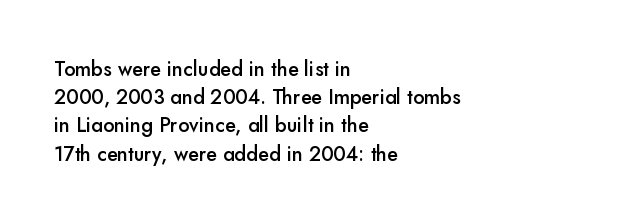
Q: Is the text bold? A: Semi-bold.
Q: Is the text italic (slanted)? A: No, it is upright.
Q: Is the text underlined? A: No.
Q: How is the paragraph aligned? A: Left-aligned.
Q: Is the spacing between letters normal or unusually wide? A: Normal.
Q: Is the spacing between lines tight, normal or loose? A: Normal.
